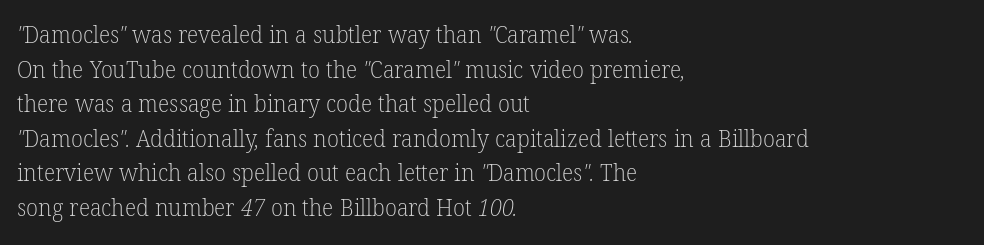
{"bold": "no", "underline": "no", "align": "left", "line_spacing": "normal", "line_spacing_ratio": 1.44, "letter_spacing": "normal", "letter_spacing_em": 0.0, "glyph_px": 24}
